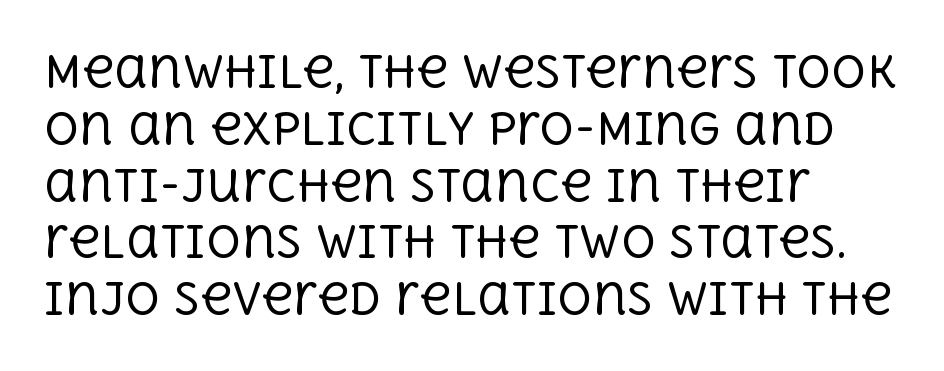
Notice how descenders clear the ascenders below comfortably — that's standard leading. Compared with a typical body face, this is equally light or lighter still. Do the characters align in a grid? No, the font is proportional. Underlining? Definitely not there. Little horizontal feet cap the strokes, marking this as serif type. Line starts are locked; line ends wander.
